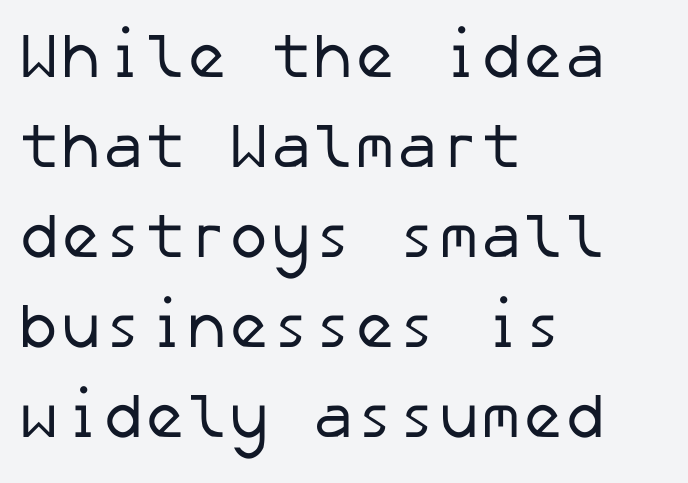
The image shows 63 px regular-weight sans-serif type; set left-aligned, normal line spacing (1.43x), normal letter spacing, not underlined; low stroke contrast and a medium x-height.
